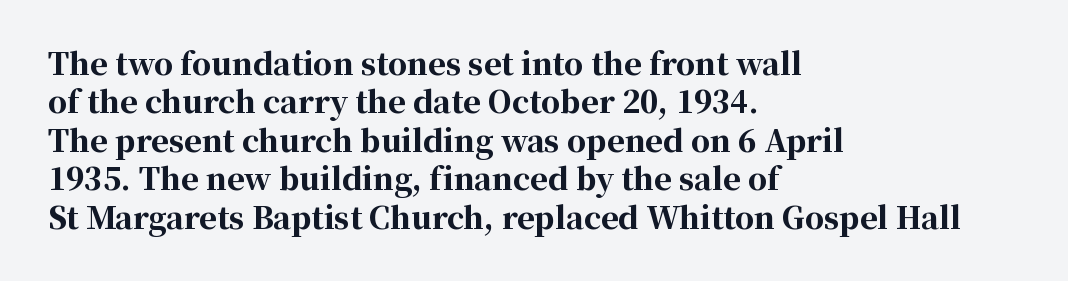
Q: Is the text bold? A: Yes.
Q: Is the text italic (slanted)? A: No, it is upright.
Q: Is the typeface a serif or a sans-serif typeface? A: Serif.
Q: Is the text underlined? A: No.
Q: How is the paragraph aligned? A: Left-aligned.
Q: Is the spacing between letters normal or unusually wide? A: Normal.
Q: Is the spacing between lines tight, normal or loose? A: Normal.
Q: Width (condensed, normal, or wide)? A: Normal.
Q: Stroke contrast? A: High.
Q: x-height? A: Medium.
Q: Monospaced? A: No.
